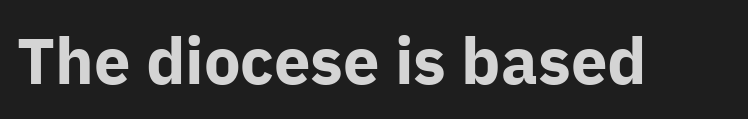
The image shows 65 px bold sans-serif type, upright; set normal letter spacing, not underlined; low stroke contrast and a medium x-height.
